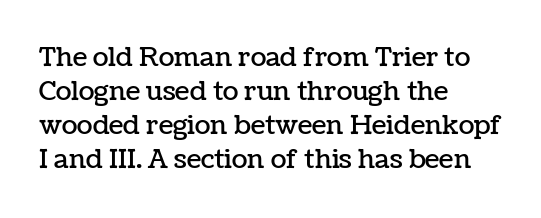
{"italic": "no", "underline": "no", "align": "left", "line_spacing": "normal", "line_spacing_ratio": 1.31, "letter_spacing": "normal", "letter_spacing_em": 0.0, "glyph_px": 26}
